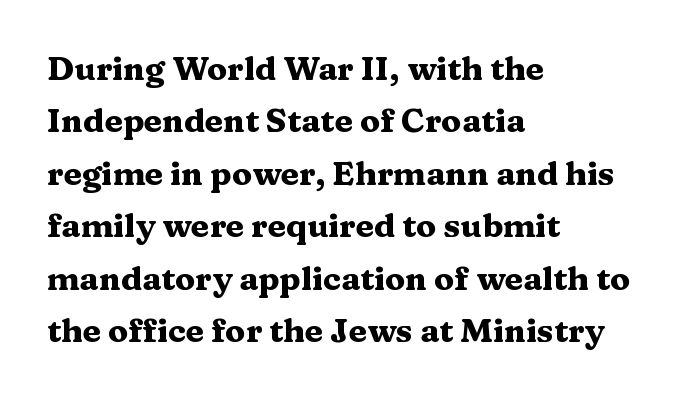
Think of a printed novel: that variable character pitch is what you see here. Look at the bottom of the vertical strokes: they flare into serifs here. No word sits above an underline. Heft: maximum for text — a bold.
